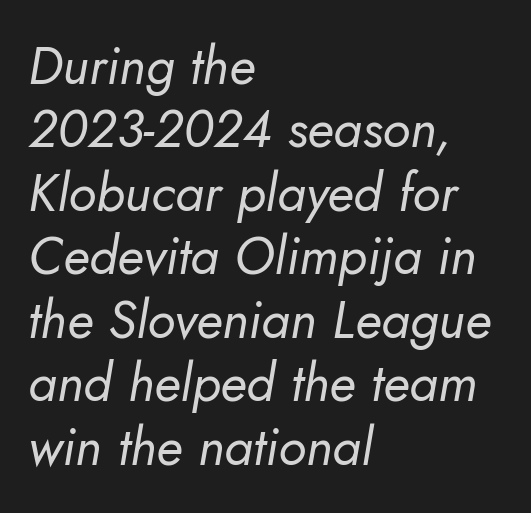
{"italic": "yes", "lean": "right", "slant_degrees": 5, "bold": "no", "weight": "regular", "width": "normal", "stroke_contrast": "low", "x_height": "small", "monospaced": "no", "underline": "no", "align": "left", "line_spacing_ratio": 1.22, "letter_spacing": "normal", "letter_spacing_em": 0.0, "glyph_px": 52}
